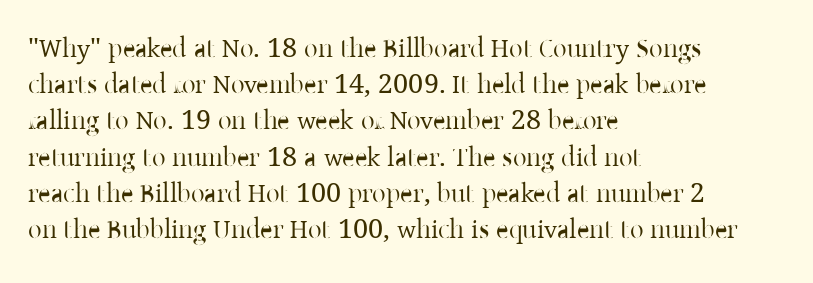
Q: Is the text bold? A: No.
Q: Is the text italic (slanted)? A: No, it is upright.
Q: Is the text underlined? A: No.
Q: How is the paragraph aligned? A: Left-aligned.
Q: Is the spacing between letters normal or unusually wide? A: Normal.
Q: Is the spacing between lines tight, normal or loose? A: Normal.
